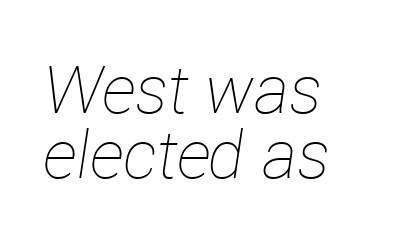
{"italic": "yes", "lean": "right", "slant_degrees": 12, "bold": "no", "weight": "thin", "width": "normal", "stroke_contrast": "low", "x_height": "medium", "monospaced": "no", "underline": "no", "align": "left", "line_spacing": "tight", "line_spacing_ratio": 0.98, "letter_spacing": "normal", "letter_spacing_em": 0.0, "glyph_px": 66}
